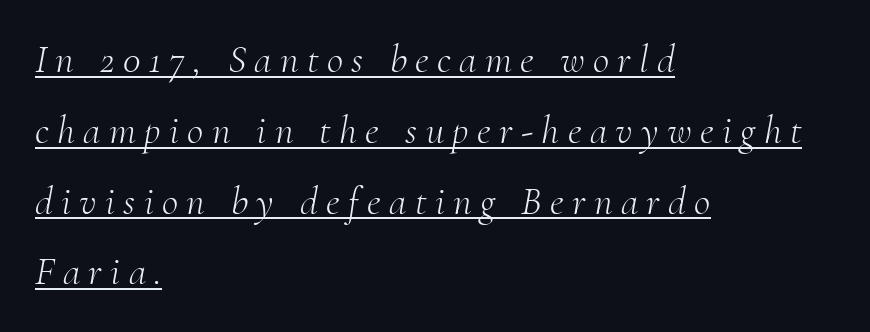
{"serif": "yes", "italic": "yes", "lean": "right", "slant_degrees": 10, "bold": "no", "weight": "light", "width": "normal", "stroke_contrast": "medium", "x_height": "small", "monospaced": "no", "underline": "yes", "align": "left", "line_spacing_ratio": 1.77, "letter_spacing": "wide", "letter_spacing_em": 0.21, "glyph_px": 40}
